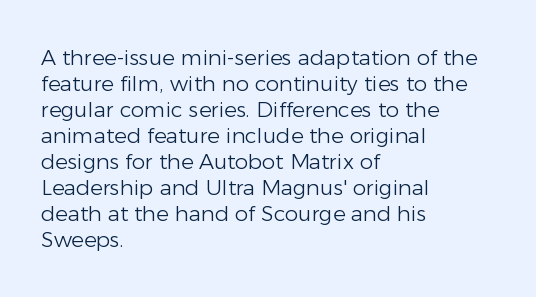
Q: Is the text bold? A: No.
Q: Is the text italic (slanted)? A: No, it is upright.
Q: Is the text underlined? A: No.
Q: How is the paragraph aligned? A: Left-aligned.
Q: Is the spacing between letters normal or unusually wide? A: Normal.
